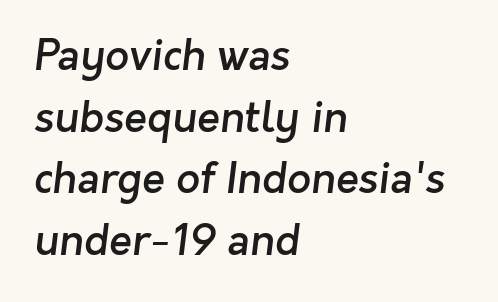
The image shows 42 px semibold sans-serif type; set left-aligned, normal line spacing (1.47x), normal letter spacing, not underlined; low stroke contrast and a medium x-height.
